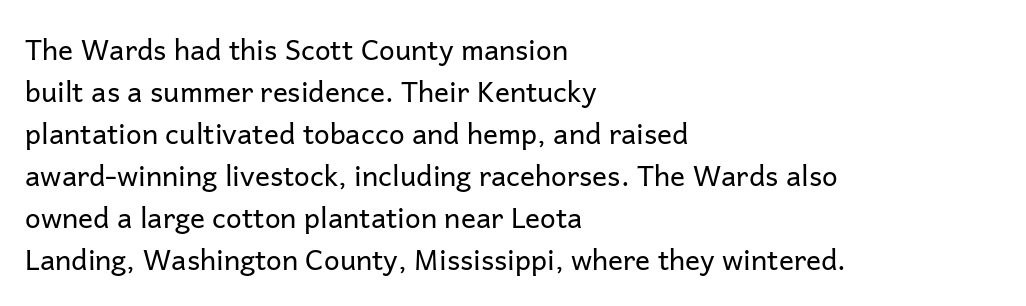
The image shows 28 px regular-weight sans-serif type, upright; set left-aligned, normal line spacing (1.5x), normal letter spacing, not underlined; low stroke contrast and a medium x-height.
